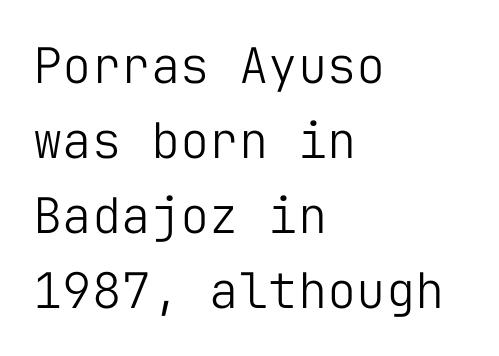
Does the copy run flush right? No — it runs flush left. Ascenders rise straight up at ninety degrees. Reading down the column, the eye jumps a familiar distance to each next line. Underlining? Definitely not there.
